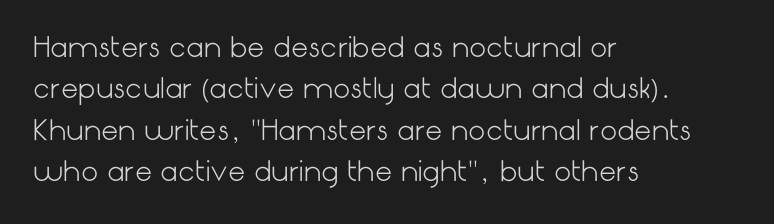
{"italic": "no", "bold": "no", "underline": "no", "align": "left", "line_spacing": "normal", "line_spacing_ratio": 1.53, "letter_spacing": "normal", "letter_spacing_em": 0.0, "glyph_px": 27}
